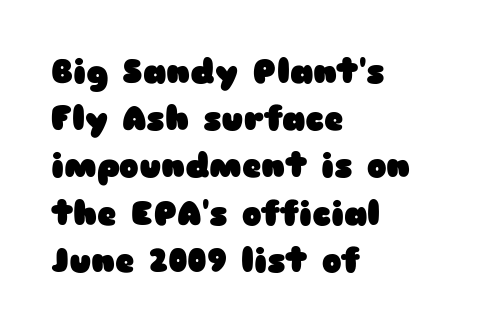
The image shows 33 px heavy, wide sans-serif type, upright; set left-aligned, normal line spacing (1.43x), normal letter spacing, not underlined; low stroke contrast and a medium x-height.
